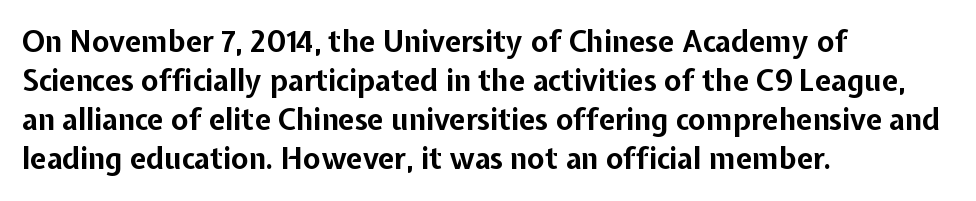
Q: Is the text bold? A: Yes.
Q: Is the text italic (slanted)? A: No, it is upright.
Q: Is the typeface a serif or a sans-serif typeface? A: Sans-serif.
Q: Is the text underlined? A: No.
Q: How is the paragraph aligned? A: Left-aligned.
Q: Is the spacing between letters normal or unusually wide? A: Normal.
Q: Is the spacing between lines tight, normal or loose? A: Normal.
Q: Width (condensed, normal, or wide)? A: Normal.
Q: Stroke contrast? A: Low.
Q: x-height? A: Medium.
Q: Monospaced? A: No.
